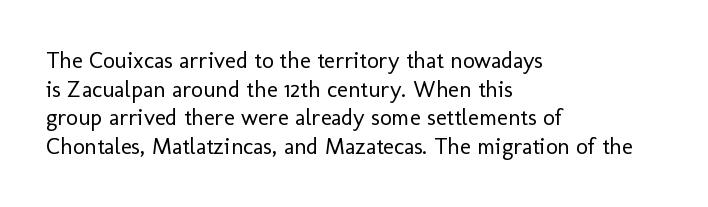
The lines sit at an ordinary, default distance from one another. The text block is weighted toward the left margin, trailing off unevenly rightward. Tracking value appears to be zero — textbook default spacing. Has an underline been added? It has not. Stroke mass is kept to a normal reading level or below.
